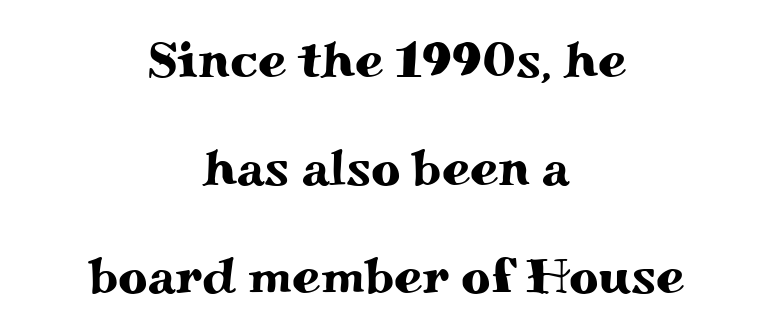
This is the regular roman posture of the typeface. Any mark beneath the type? The region is blank. The rag falls on both sides of this text block equally. A typesetter would call this zero additional tracking. To sum up the face: it has serifs.
